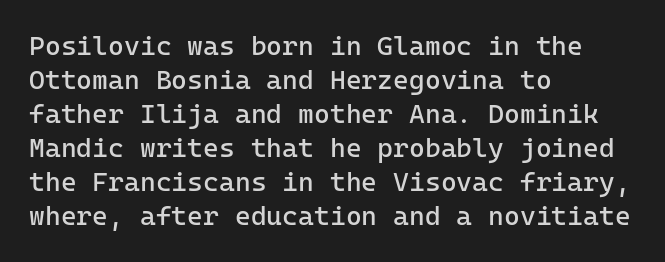
{"italic": "no", "bold": "no", "underline": "no", "align": "left", "line_spacing": "normal", "line_spacing_ratio": 1.26, "letter_spacing": "normal", "letter_spacing_em": 0.0, "glyph_px": 27}
